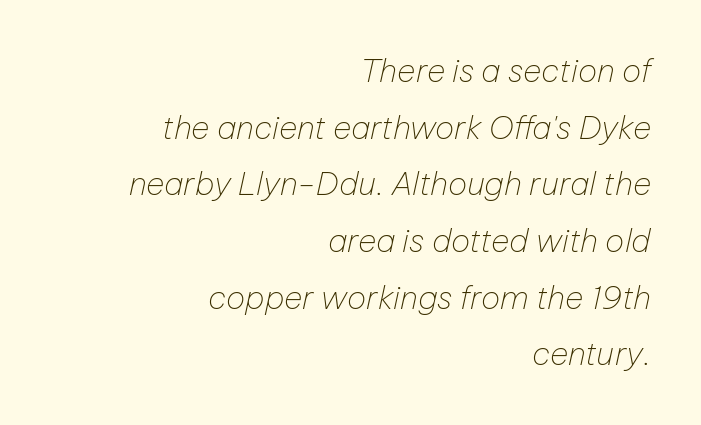
The image shows 32 px thin type, italic (leaning right); set right-aligned, line spacing 1.77x, normal letter spacing, not underlined; low stroke contrast and a medium x-height.
